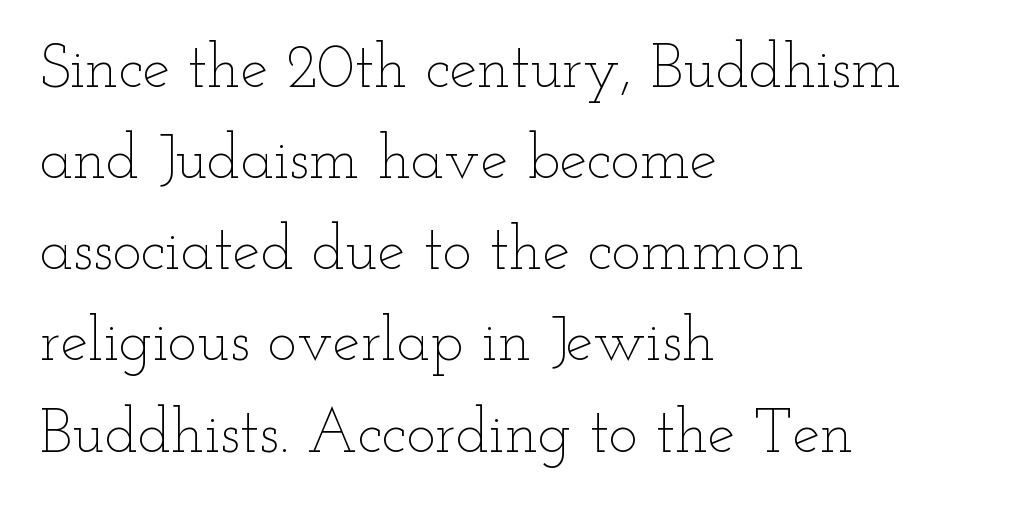
Q: Is the text bold? A: No.
Q: Is the text italic (slanted)? A: No, it is upright.
Q: Is the text underlined? A: No.
Q: How is the paragraph aligned? A: Left-aligned.
Q: Is the spacing between letters normal or unusually wide? A: Normal.
Q: Is the spacing between lines tight, normal or loose? A: Normal.
Q: Width (condensed, normal, or wide)? A: Wide.
Q: Stroke contrast? A: Low.
Q: x-height? A: Small.
Q: Monospaced? A: No.
